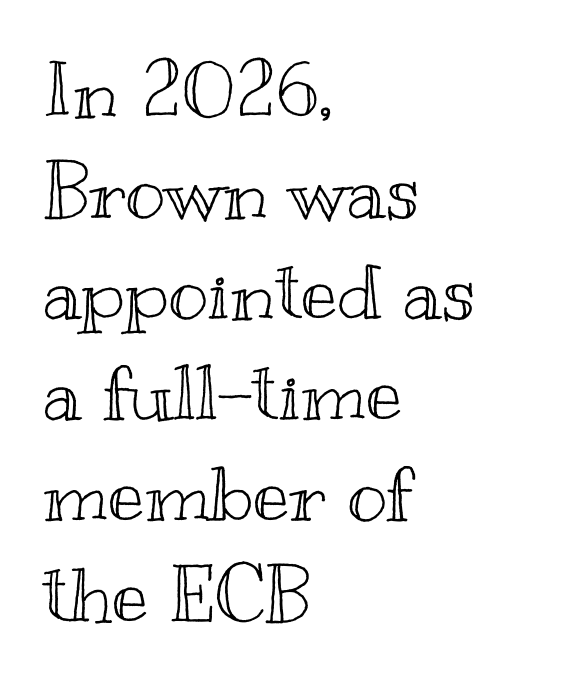
{"italic": "no", "width": "wide", "x_height": "small", "monospaced": "no", "underline": "no", "align": "left", "line_spacing": "normal", "line_spacing_ratio": 1.33, "letter_spacing": "normal", "letter_spacing_em": 0.0, "glyph_px": 76}
